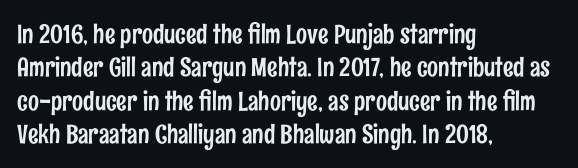
Beneath every word, the page is bare. Evenly set lines give the paragraph a standard silhouette. The compositor pushed each line to the left boundary. Spacing between characters is what you'd get straight out of the box. When letters stand straight like this, we call the style roman or upright.
